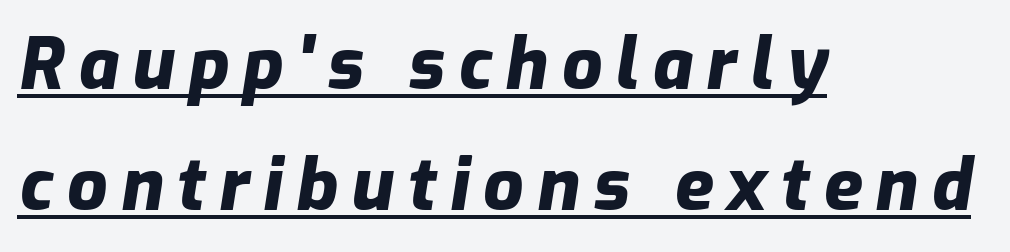
Q: Is the text bold? A: Yes.
Q: Is the text italic (slanted)? A: Yes, it leans right by about 9 degrees.
Q: Is the text underlined? A: Yes.
Q: How is the paragraph aligned? A: Left-aligned.
Q: Width (condensed, normal, or wide)? A: Normal.
Q: Stroke contrast? A: Low.
Q: x-height? A: Medium.
Q: Monospaced? A: No.
